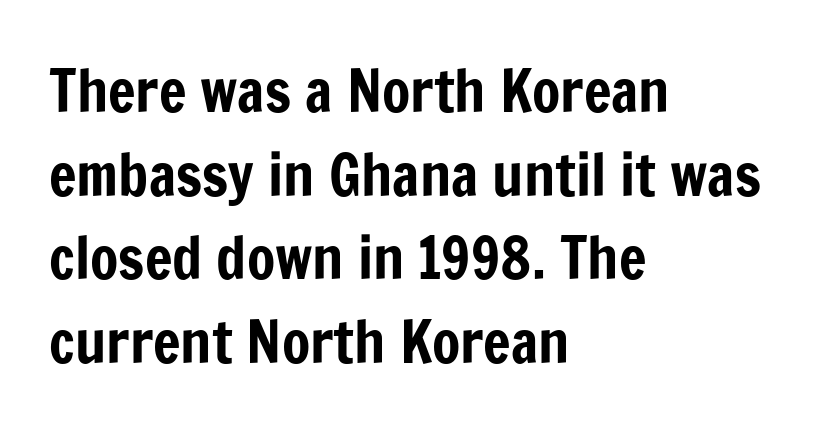
Q: Is the text italic (slanted)? A: No, it is upright.
Q: Is the typeface a serif or a sans-serif typeface? A: Sans-serif.
Q: Is the text underlined? A: No.
Q: How is the paragraph aligned? A: Left-aligned.
Q: Is the spacing between letters normal or unusually wide? A: Normal.
Q: Is the spacing between lines tight, normal or loose? A: Normal.
Q: Width (condensed, normal, or wide)? A: Condensed.
Q: Stroke contrast? A: Low.
Q: x-height? A: Medium.
Q: Monospaced? A: No.
